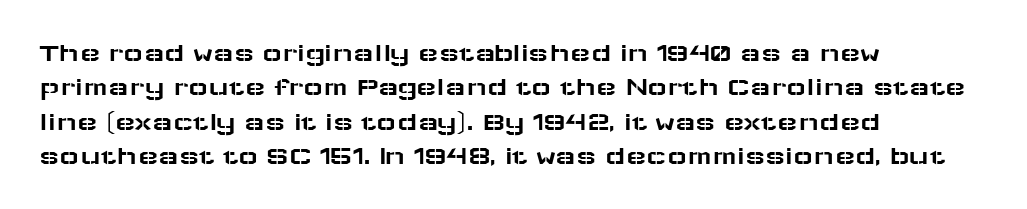
Q: Is the text italic (slanted)? A: No, it is upright.
Q: Is the text underlined? A: No.
Q: How is the paragraph aligned? A: Left-aligned.
Q: Is the spacing between letters normal or unusually wide? A: Normal.
Q: Is the spacing between lines tight, normal or loose? A: Normal.
